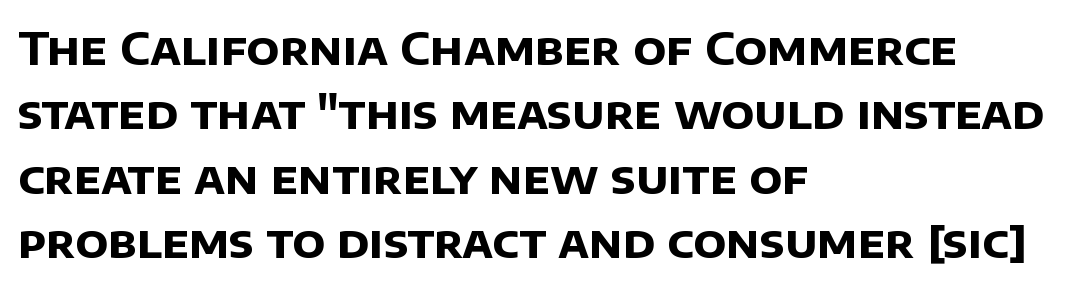
Notice how thick the strokes are: this is what a full bold looks like. Every row of glyphs begins at an identical x-position on the left. Nothing sits at the stroke ends, so this counts as sans-serif. These lines are rendered in a variable-pitch font.
